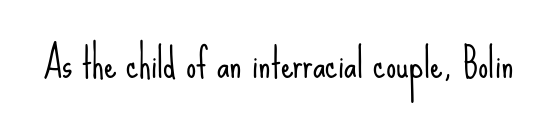
The image shows 40 px light, condensed sans-serif type, upright; set normal letter spacing, not underlined; low stroke contrast and a small x-height.
